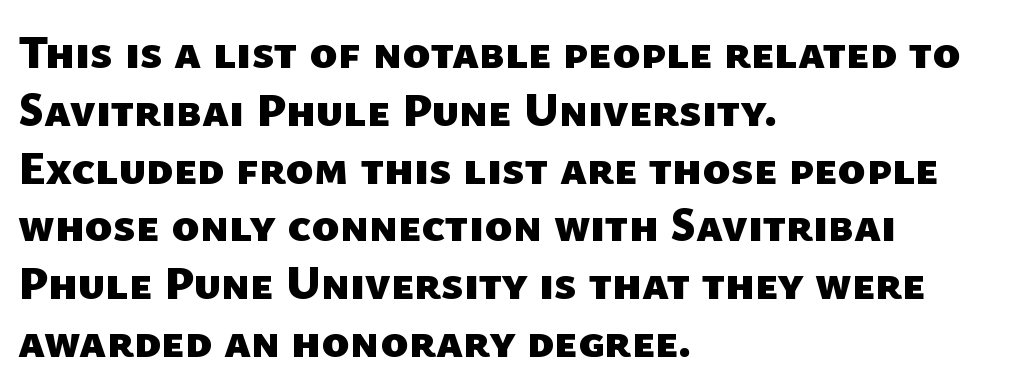
Q: Is the text bold? A: Yes.
Q: Is the typeface a serif or a sans-serif typeface? A: Sans-serif.
Q: Is the text underlined? A: No.
Q: How is the paragraph aligned? A: Left-aligned.
Q: Is the spacing between letters normal or unusually wide? A: Normal.
Q: Width (condensed, normal, or wide)? A: Normal.
Q: Stroke contrast? A: Low.
Q: x-height? A: Medium.
Q: Monospaced? A: No.
